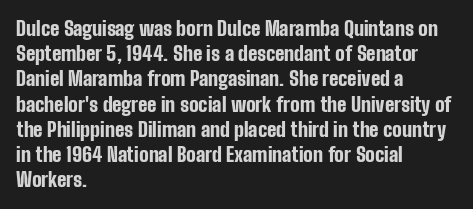
The space directly below the letters is spotless. This rendering uses left alignment, leaving the right contour irregular. The typography opts for an upright posture over an oblique one. Each word holds together tightly as a unit, with standard inter-letter gaps. Pretty heavy lettering here — definitely bold.
